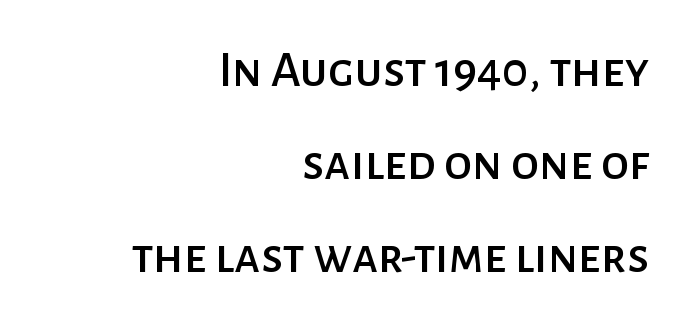
The image shows 51 px sans-serif type, upright; set right-aligned, line spacing 1.82x, normal letter spacing, not underlined; low stroke contrast and a medium x-height.
